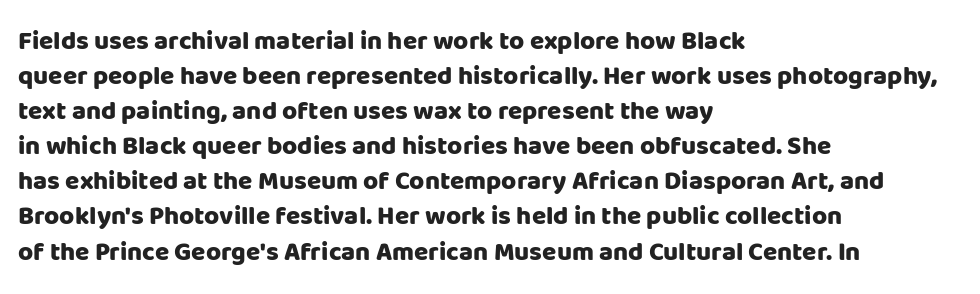
Spacing between characters is what you'd get straight out of the box. If you drew a line through each stem, it would be perfectly vertical. Which margin do the lines hug? The left one — the right edge is uneven. Leading: standard. Is the type bold? Yes — the strokes are clearly thick and heavy.
